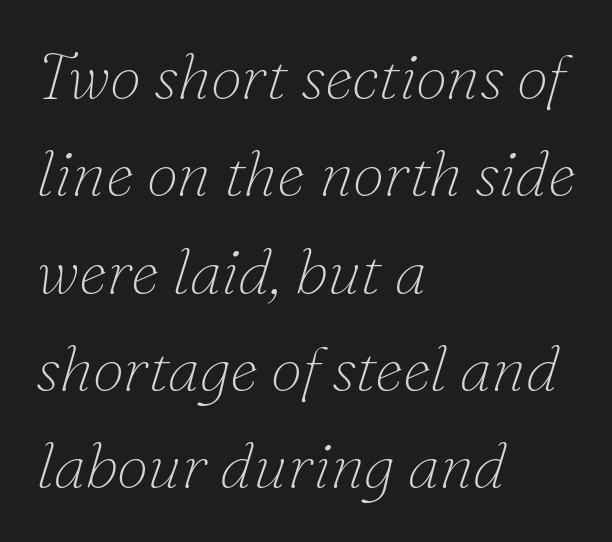
{"serif": "yes", "italic": "yes", "lean": "right", "slant_degrees": 16, "bold": "no", "weight": "thin", "width": "normal", "stroke_contrast": "low", "x_height": "small", "monospaced": "no", "underline": "no", "align": "left", "line_spacing": "normal", "line_spacing_ratio": 1.52, "letter_spacing": "normal", "letter_spacing_em": 0.0, "glyph_px": 64}
